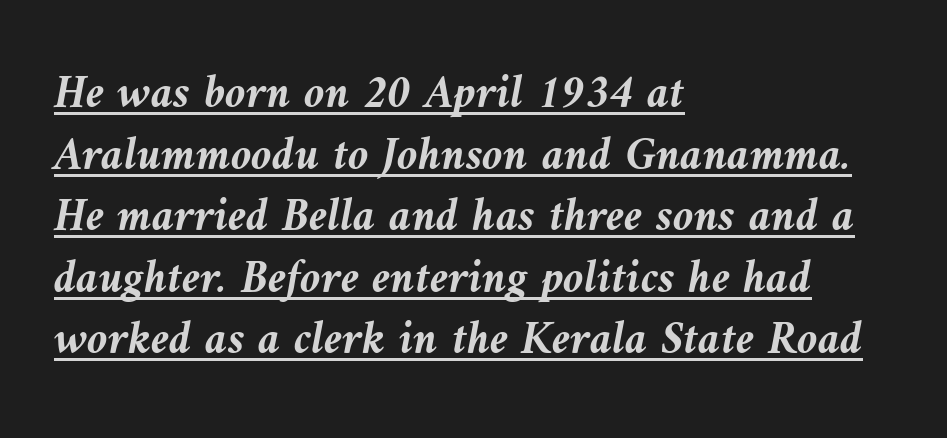
Q: Is the text bold? A: Yes.
Q: Is the text italic (slanted)? A: Yes, it leans left by about 10 degrees.
Q: Is the text underlined? A: Yes.
Q: How is the paragraph aligned? A: Left-aligned.
Q: Is the spacing between letters normal or unusually wide? A: Normal.
Q: Is the spacing between lines tight, normal or loose? A: Normal.
Q: Width (condensed, normal, or wide)? A: Normal.
Q: Stroke contrast? A: Medium.
Q: x-height? A: Medium.
Q: Monospaced? A: No.
